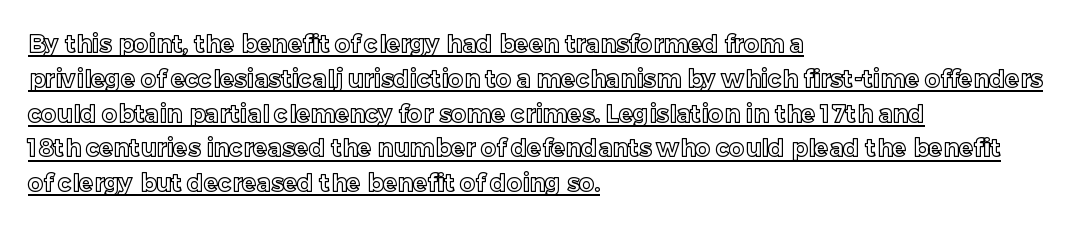
Q: Is the text italic (slanted)? A: No, it is upright.
Q: Is the text underlined? A: Yes.
Q: How is the paragraph aligned? A: Left-aligned.
Q: Is the spacing between letters normal or unusually wide? A: Normal.
Q: Is the spacing between lines tight, normal or loose? A: Normal.
